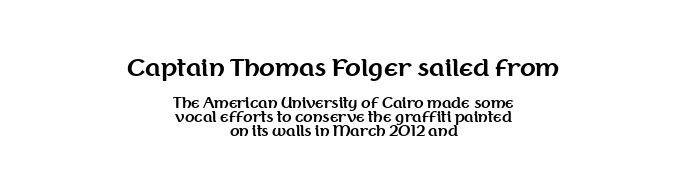
The image shows 23 px bold type, upright; set centered, tight line spacing (1.0x), normal letter spacing, not underlined; the first (top) block is 1.64x larger.
